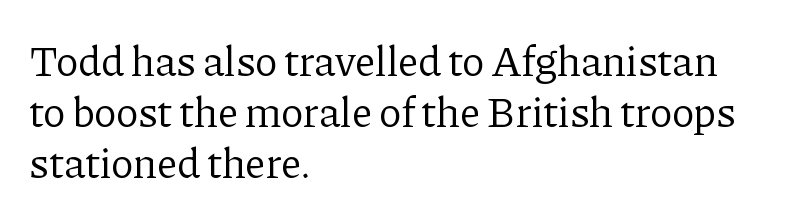
Character widths vary here, with narrow letters taking less room than wide ones. Check the space under the baseline: it is left empty. A light-to-regular cut is what we see here. No italicization has been applied; the sample stays upright.
